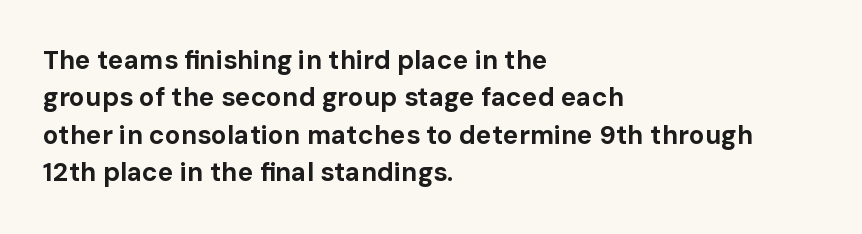
Q: Is the text bold? A: Yes.
Q: Is the text italic (slanted)? A: No, it is upright.
Q: Is the text underlined? A: No.
Q: How is the paragraph aligned? A: Left-aligned.
Q: Is the spacing between letters normal or unusually wide? A: Normal.
Q: Is the spacing between lines tight, normal or loose? A: Normal.
